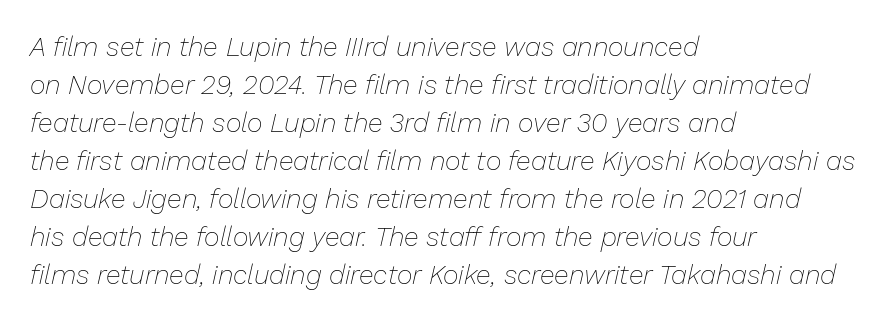
The image shows 27 px text type, italic (leaning right); set left-aligned, normal line spacing (1.41x), normal letter spacing, not underlined.
